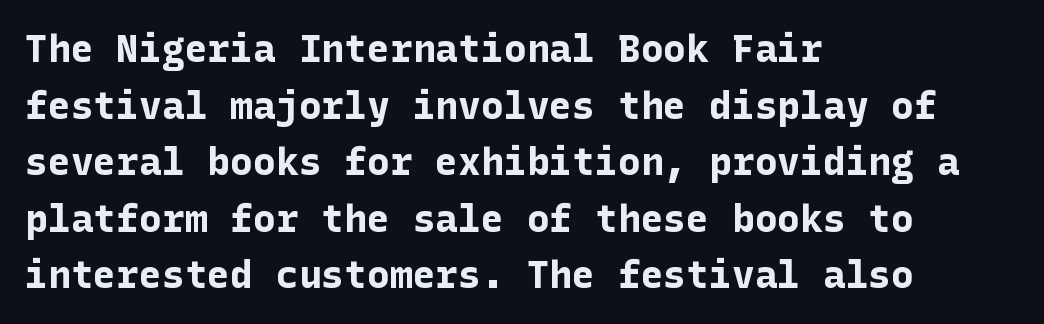
The image shows 38 px bold sans-serif type, upright; set left-aligned, normal line spacing (1.49x), normal letter spacing, not underlined; low stroke contrast and a medium x-height.
